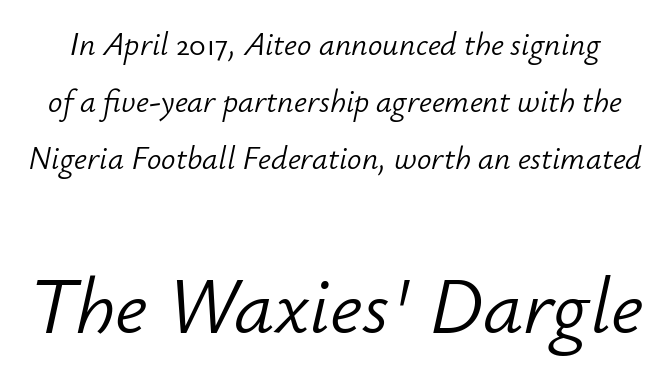
Q: Is the text bold? A: No.
Q: Is the text italic (slanted)? A: Yes, it leans right by about 12 degrees.
Q: Is the text underlined? A: No.
Q: Is the spacing between letters normal or unusually wide? A: Normal.
Q: Which block of text is set in a larger size, the first (top) or the second (bottom)? A: The second (bottom) one.
Q: Width (condensed, normal, or wide)? A: Normal.
Q: Stroke contrast? A: Low.
Q: x-height? A: Small.
Q: Monospaced? A: No.
